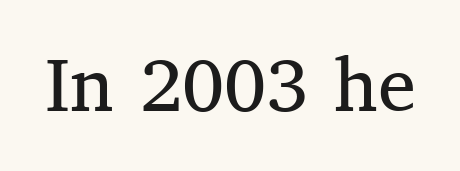
The image shows 76 px regular-weight serif type, upright; set normal letter spacing, not underlined; medium stroke contrast and a medium x-height.
